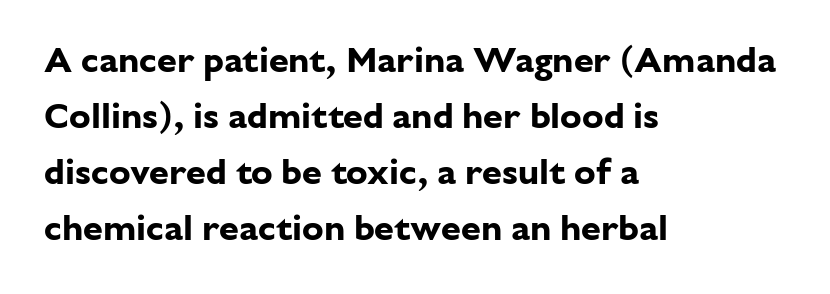
Visually the block forms a straight wall on the left and a jagged coastline on the right. The vertical gap from one line to the next is medium. What stands out about the letter spacing? Nothing — it is the standard amount. Serifs: no, the terminals of the letterforms are clean.
